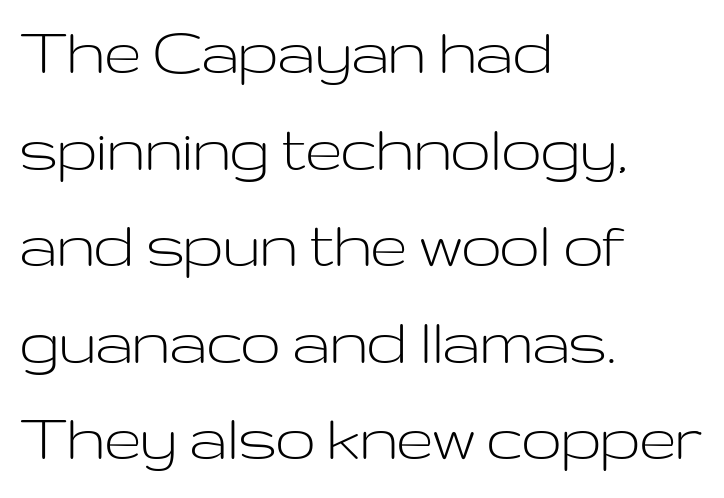
The baseline area is clear. Grotesque or geometric, the face here clearly has no serifs. The paragraph has a hard left edge and a soft right edge. The rendering uses a moderate line-height, typical for paragraphs.
